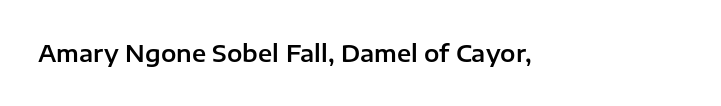
Q: Is the text italic (slanted)? A: No, it is upright.
Q: Is the text underlined? A: No.
Q: Is the spacing between letters normal or unusually wide? A: Normal.
